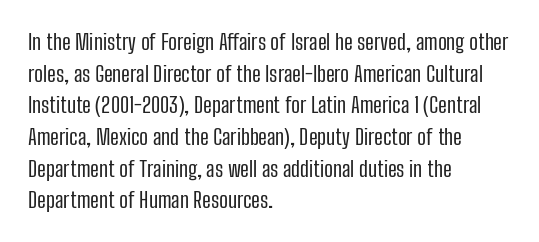
Q: Is the text bold? A: No.
Q: Is the text italic (slanted)? A: No, it is upright.
Q: Is the text underlined? A: No.
Q: How is the paragraph aligned? A: Left-aligned.
Q: Is the spacing between letters normal or unusually wide? A: Normal.
Q: Is the spacing between lines tight, normal or loose? A: Normal.
